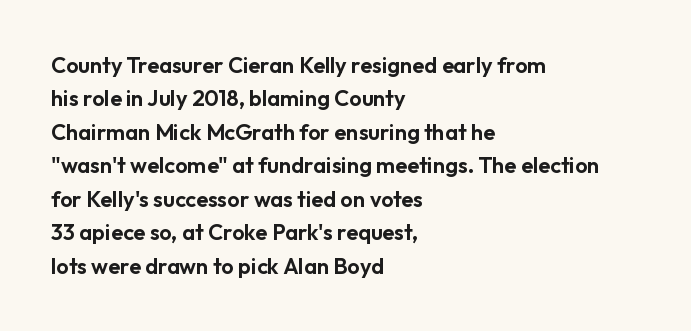
The image shows 22 px text type, upright; set left-aligned, normal line spacing (1.52x), normal letter spacing, not underlined.
